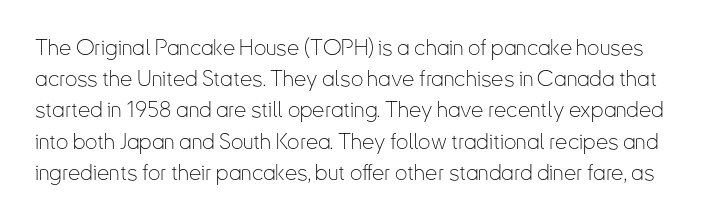
Any mark beneath the type? The region is blank. Think standard paragraph weight, or any step lighter than that. This sample uses an upright cut, with every glyph sitting square on the baseline. The gaps between neighbouring characters are ordinary and unremarkable. Each new line begins a customary step beneath the previous one.
